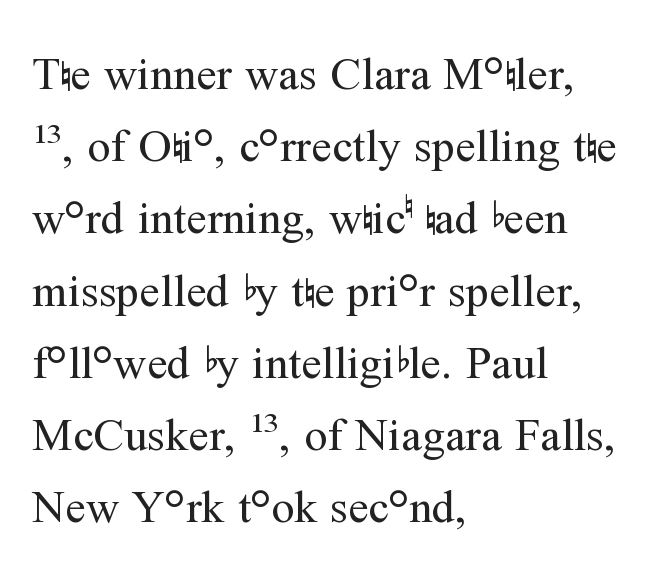
{"serif": "yes", "italic": "no", "bold": "no", "weight": "regular", "width": "normal", "stroke_contrast": "medium", "x_height": "medium", "monospaced": "no", "underline": "no", "align": "left", "line_spacing": "normal", "line_spacing_ratio": 1.57, "letter_spacing": "normal", "letter_spacing_em": 0.0, "glyph_px": 46}
